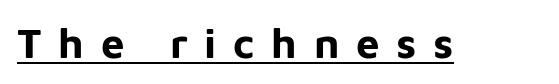
{"serif": "no", "italic": "no", "bold": "yes", "weight": "bold", "width": "normal", "stroke_contrast": "low", "x_height": "medium", "monospaced": "no", "underline": "yes", "letter_spacing": "wide", "letter_spacing_em": 0.4, "glyph_px": 42}
